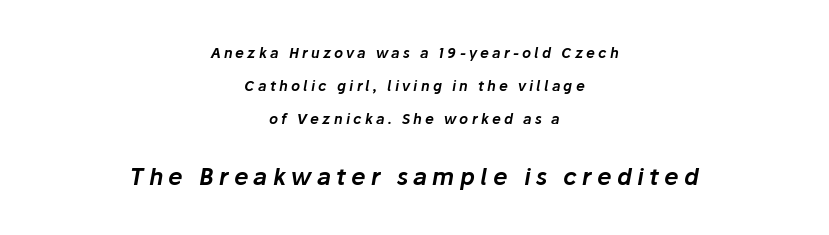
The image shows 23 px text type, italic (leaning right); set centered, loose line spacing (2.36x), unusually wide letter spacing (+0.23 em), not underlined; the second (bottom) block is 1.64x larger.
